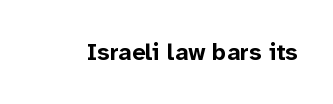
The image shows 24 px bold type, upright; set normal letter spacing, not underlined.
